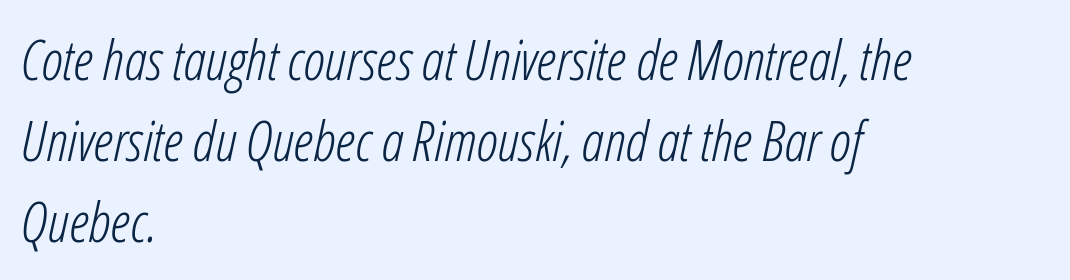
{"italic": "yes", "lean": "right", "slant_degrees": 12, "bold": "no", "weight": "light", "width": "condensed", "stroke_contrast": "low", "x_height": "medium", "monospaced": "no", "underline": "no", "align": "left", "line_spacing": "normal", "line_spacing_ratio": 1.45, "letter_spacing": "normal", "letter_spacing_em": 0.0, "glyph_px": 56}
